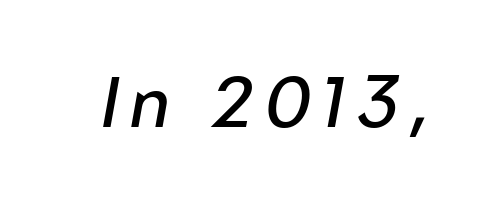
Q: Is the text bold? A: No.
Q: Is the text italic (slanted)? A: Yes, it leans right by about 10 degrees.
Q: Is the text underlined? A: No.
Q: Width (condensed, normal, or wide)? A: Normal.
Q: Stroke contrast? A: Low.
Q: x-height? A: Medium.
Q: Monospaced? A: No.
